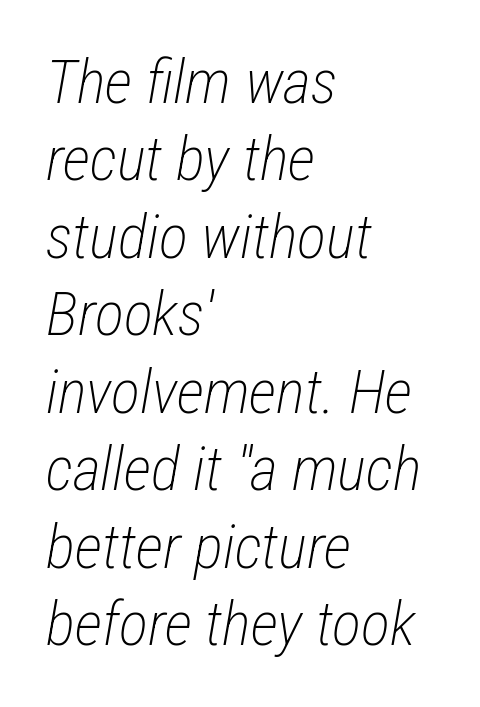
Q: Is the text bold? A: No.
Q: Is the text italic (slanted)? A: Yes, it leans right by about 12 degrees.
Q: Is the text underlined? A: No.
Q: How is the paragraph aligned? A: Left-aligned.
Q: Is the spacing between letters normal or unusually wide? A: Normal.
Q: Is the spacing between lines tight, normal or loose? A: Normal.
Q: Width (condensed, normal, or wide)? A: Condensed.
Q: Stroke contrast? A: Low.
Q: x-height? A: Medium.
Q: Monospaced? A: No.
